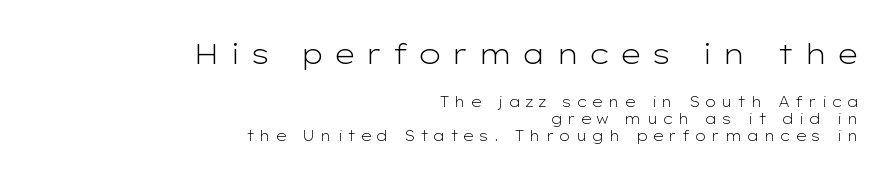
Q: Is the text bold? A: No.
Q: Is the text italic (slanted)? A: No, it is upright.
Q: Is the typeface a serif or a sans-serif typeface? A: Sans-serif.
Q: Is the text underlined? A: No.
Q: How is the paragraph aligned? A: Right-aligned.
Q: Is the spacing between letters normal or unusually wide? A: Unusually wide.
Q: Which block of text is set in a larger size, the first (top) or the second (bottom)? A: The first (top) one.
Q: Width (condensed, normal, or wide)? A: Wide.
Q: Stroke contrast? A: Low.
Q: x-height? A: Medium.
Q: Monospaced? A: No.
